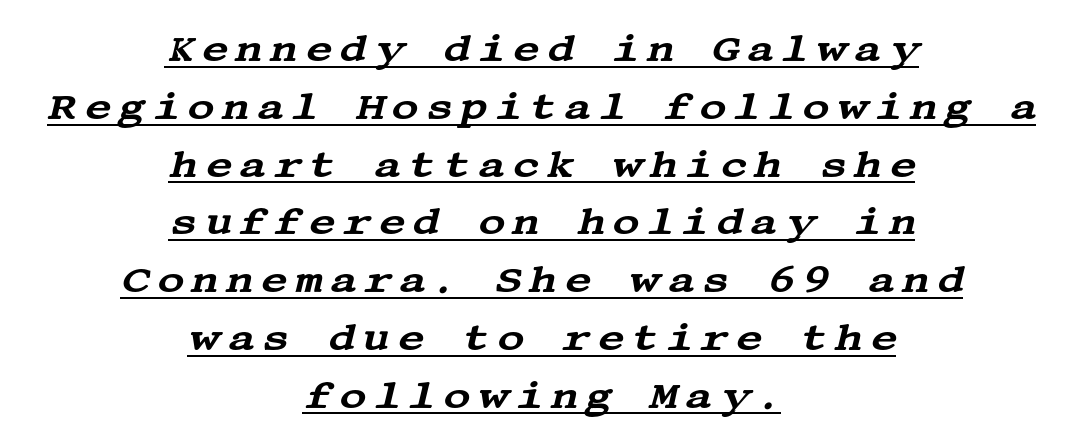
{"serif": "yes", "italic": "yes", "lean": "right", "slant_degrees": 13, "width": "wide", "stroke_contrast": "medium", "x_height": "large", "underline": "yes", "align": "center", "line_spacing": "normal", "line_spacing_ratio": 1.52, "glyph_px": 38}
